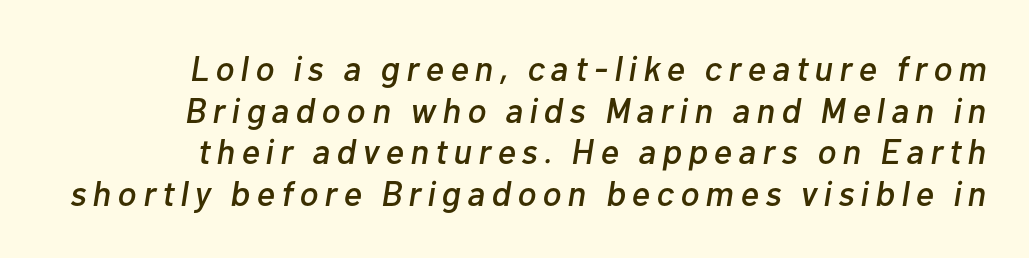
The image shows 35 px text type, italic (leaning right); set right-aligned, line spacing 1.19x, not underlined; low stroke contrast and a medium x-height.
